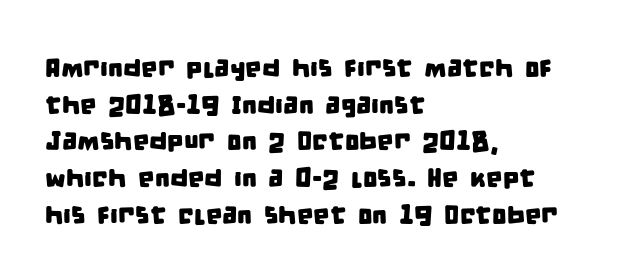
The image shows 26 px text type; set left-aligned, normal line spacing (1.41x), normal letter spacing, not underlined.
